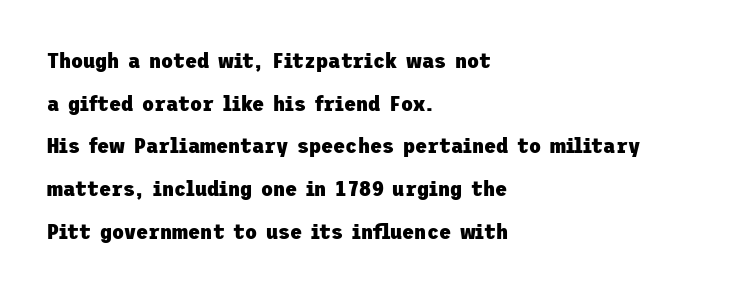
No italicization has been applied; the sample stays upright. The space between consecutive lines is lavish. The gap between lines stays unmarked. Each glyph is drawn with heavy, bold strokes. Horizontal alignment here is leftward, the default for most running prose. The letterforms sit shoulder to shoulder at normal distance.
